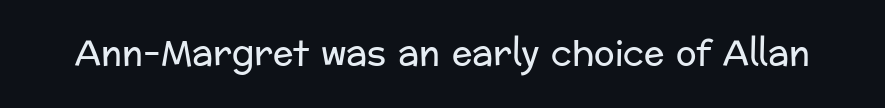
The rendering keeps characters at their native spacing. Serif or sans? Sans — the stroke terminals are bare. Heaviness? Minimal to ordinary, like unemphasized prose. This sample uses an upright cut, with every glyph sitting square on the baseline. Proportional: the letters do not fall into vertical columns. Glance below the letters and you will spot only blank space.
